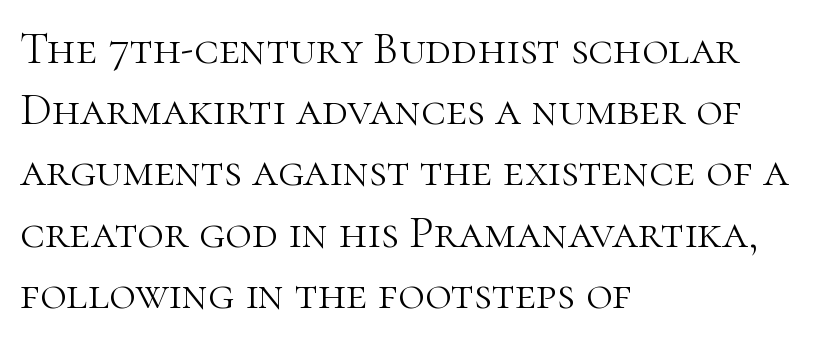
Q: Is the text bold? A: No.
Q: Is the text italic (slanted)? A: No, it is upright.
Q: Is the typeface a serif or a sans-serif typeface? A: Serif.
Q: Is the text underlined? A: No.
Q: How is the paragraph aligned? A: Left-aligned.
Q: Is the spacing between letters normal or unusually wide? A: Normal.
Q: Is the spacing between lines tight, normal or loose? A: Normal.
Q: Width (condensed, normal, or wide)? A: Normal.
Q: Stroke contrast? A: High.
Q: x-height? A: Medium.
Q: Monospaced? A: No.
